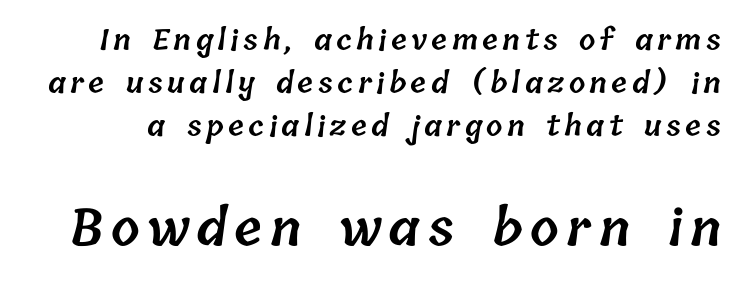
Q: Is the text bold? A: Semi-bold.
Q: Is the text underlined? A: No.
Q: Is the spacing between lines tight, normal or loose? A: Normal.
Q: Which block of text is set in a larger size, the first (top) or the second (bottom)? A: The second (bottom) one.
Q: Width (condensed, normal, or wide)? A: Normal.
Q: Stroke contrast? A: Low.
Q: x-height? A: Medium.
Q: Monospaced? A: No.
